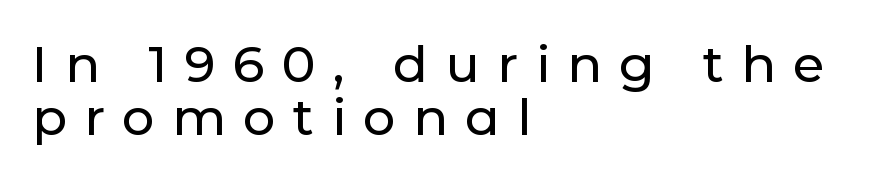
{"serif": "no", "italic": "no", "width": "normal", "stroke_contrast": "low", "x_height": "medium", "monospaced": "no", "underline": "no", "align": "left", "line_spacing": "tight", "line_spacing_ratio": 1.04, "letter_spacing": "wide", "letter_spacing_em": 0.34, "glyph_px": 51}
